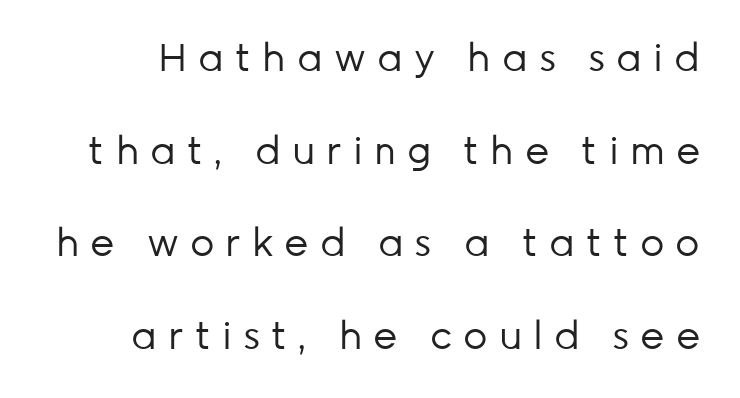
The baseline area is clear. Serif or sans? Sans — the stroke terminals are bare. Varying glyph widths throughout — classic text-font behaviour. Heaviness? Minimal to ordinary, like unemphasized prose. The typography opts for an upright posture over an oblique one. Caption: expanded tracking, letters set apart.
